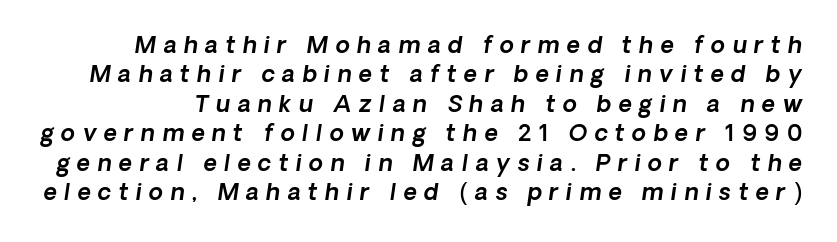
Does the lettering tilt? It does — this is italic. Lines of text with bare space underneath. Does the leading feel generous? No, just average. Inter-character spacing is expanded well beyond the font's built-in metrics.
